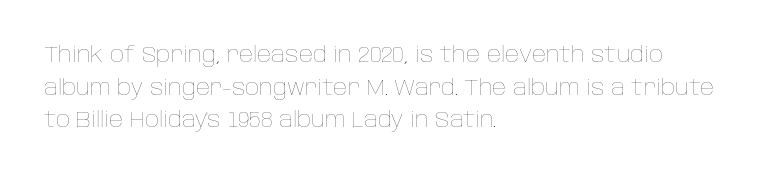
{"italic": "no", "bold": "no", "underline": "no", "align": "left", "line_spacing": "normal", "line_spacing_ratio": 1.48, "letter_spacing": "normal", "letter_spacing_em": 0.0, "glyph_px": 22}
